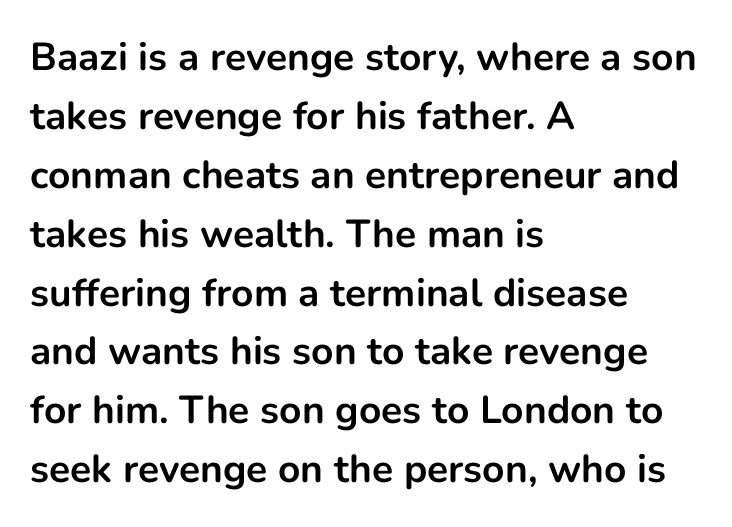
Vertical strokes here are truly vertical. Words float on clear page, feet unadorned. A typesetter would call this proportional, since set widths differ per character. Successive baselines arrive at the customary interval.
